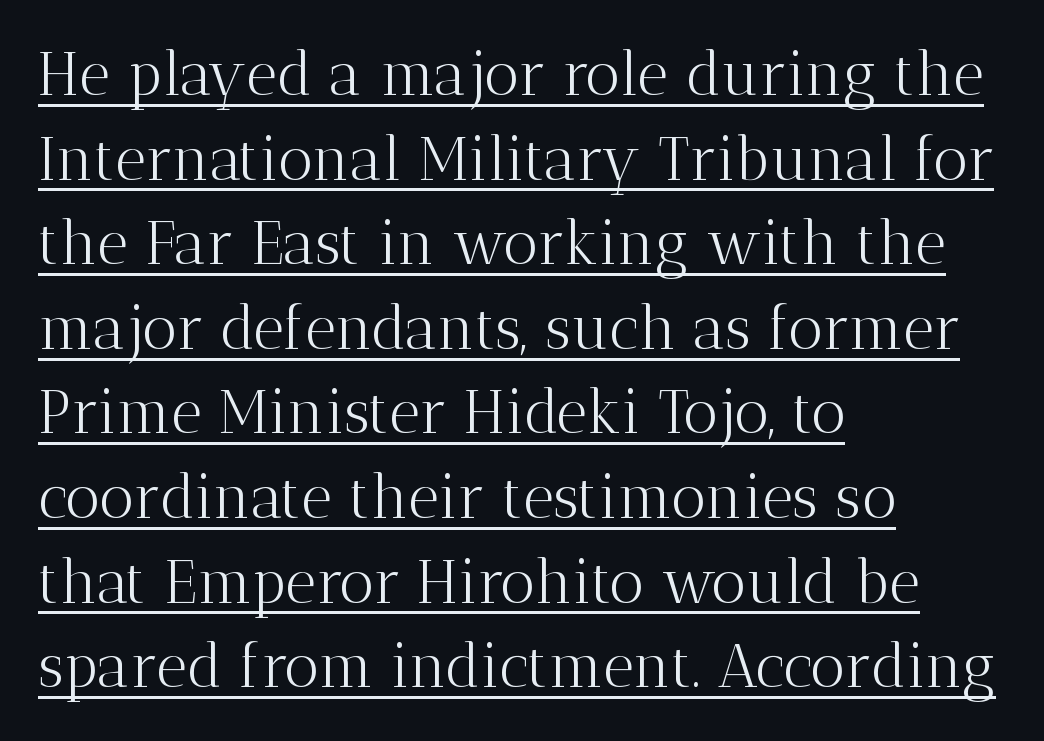
{"serif": "yes", "italic": "no", "bold": "no", "weight": "light", "width": "normal", "stroke_contrast": "medium", "x_height": "medium", "monospaced": "no", "underline": "yes", "align": "left", "line_spacing": "normal", "line_spacing_ratio": 1.41, "letter_spacing": "normal", "letter_spacing_em": 0.0, "glyph_px": 60}
